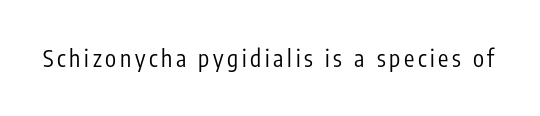
The image shows 23 px text type, upright; set not underlined.
